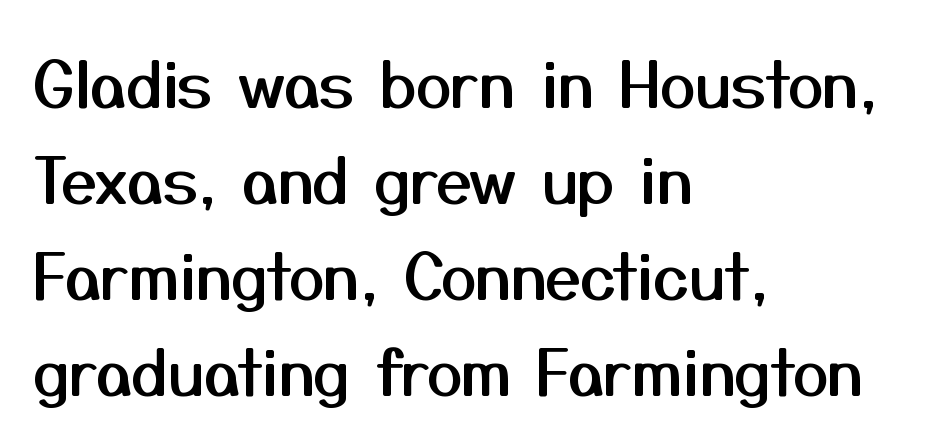
Is there any slant? The stems are plumb. Only glyphs here, with clear space below each row. One-word summary of the alignment: left. The type family on display is of the sans-serif kind.
